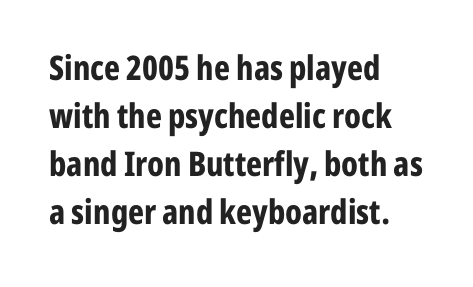
{"serif": "no", "italic": "no", "bold": "yes", "weight": "bold", "width": "condensed", "stroke_contrast": "low", "x_height": "medium", "monospaced": "no", "underline": "no", "align": "left", "line_spacing": "normal", "line_spacing_ratio": 1.41, "letter_spacing": "normal", "letter_spacing_em": 0.0, "glyph_px": 34}
